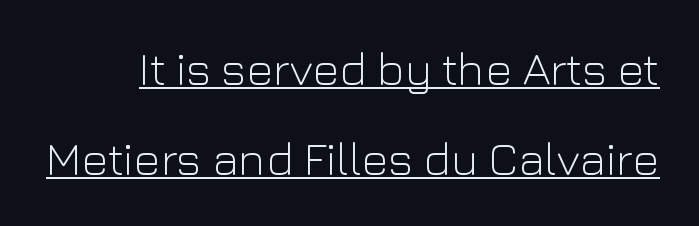
The image shows 46 px light sans-serif type, upright; set loose line spacing (1.95x), normal letter spacing, underlined; low stroke contrast and a medium x-height.
